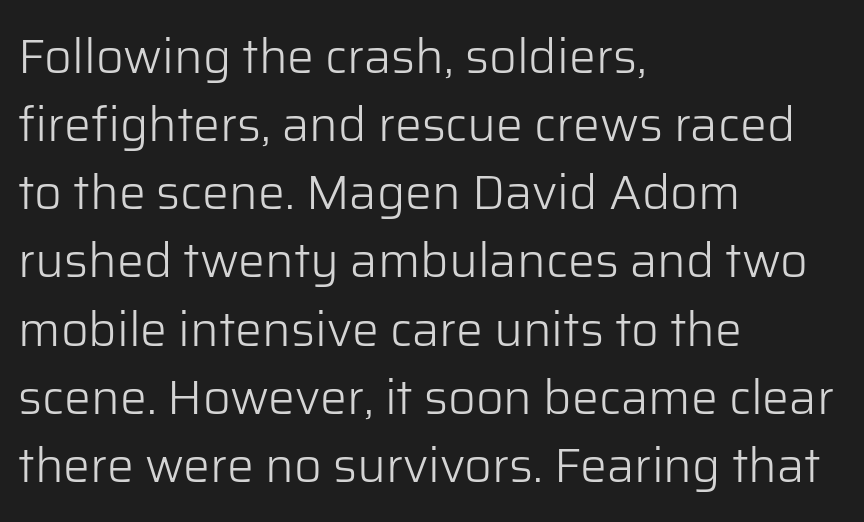
The image shows 48 px light sans-serif type, upright; set left-aligned, normal line spacing (1.42x), normal letter spacing, not underlined; low stroke contrast and a medium x-height.
